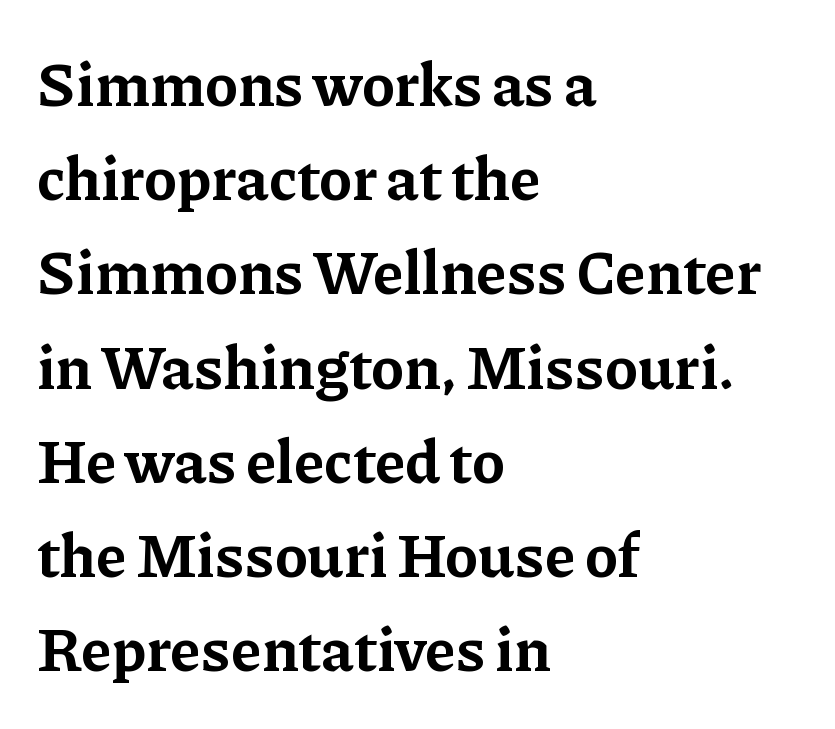
Character widths vary here, with narrow letters taking less room than wide ones. Summary of weight: heavy, a full bold. The font family rendered here belongs to the serif group. This rendering features lettering with no underline. Reading down the block, your eye returns to a fixed left position each line.
